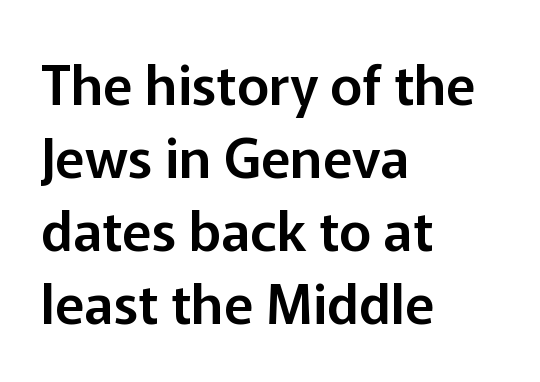
The image shows 55 px sans-serif type, upright; set left-aligned, normal line spacing (1.33x), normal letter spacing, not underlined; low stroke contrast and a medium x-height.
